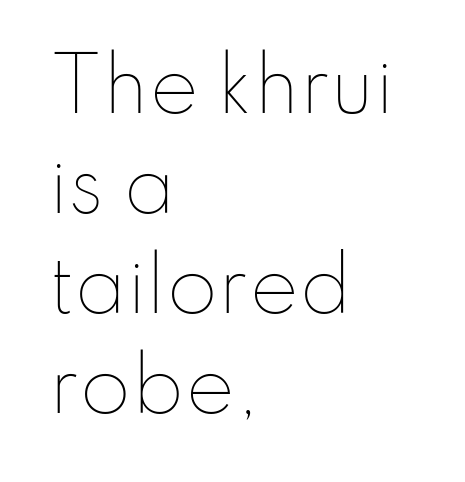
Does extra space separate the letters? No, they use regular spacing. Stroke thickness stays within the range of a standard reading face or lighter. Italic: no, the glyphs are upright roman. Evenly set lines give the paragraph a standard silhouette. The face used here is proportionally spaced, like ordinary book or web type.
